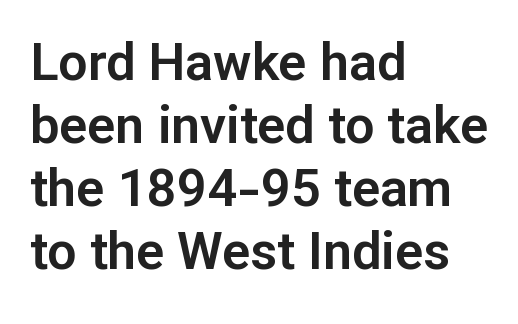
{"serif": "no", "italic": "no", "width": "normal", "stroke_contrast": "low", "x_height": "medium", "monospaced": "no", "underline": "no", "align": "left", "line_spacing_ratio": 1.21, "letter_spacing": "normal", "letter_spacing_em": 0.0, "glyph_px": 52}
